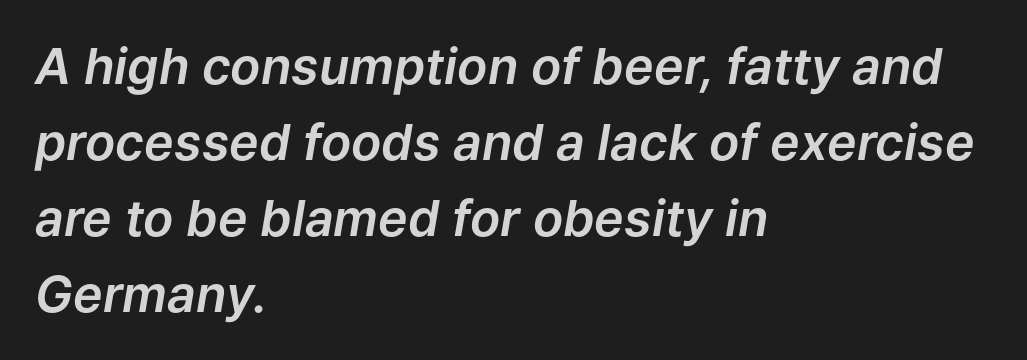
{"italic": "yes", "lean": "right", "slant_degrees": 9, "width": "normal", "stroke_contrast": "low", "x_height": "medium", "monospaced": "no", "underline": "no", "align": "left", "line_spacing": "normal", "line_spacing_ratio": 1.52, "letter_spacing": "normal", "letter_spacing_em": 0.0, "glyph_px": 50}
